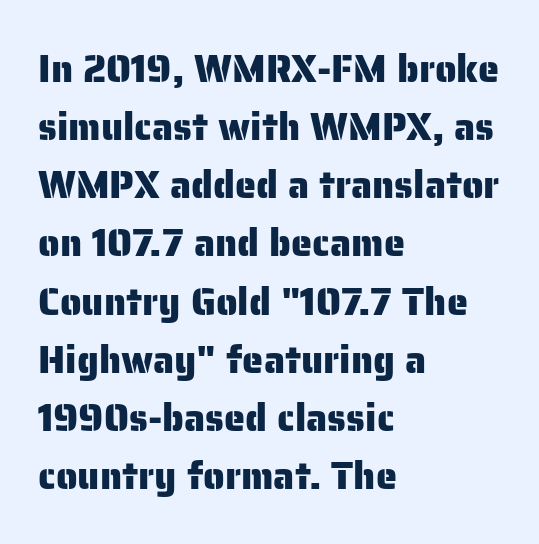
The image shows 38 px sans-serif type, upright; set left-aligned, normal line spacing (1.53x), normal letter spacing, not underlined; low stroke contrast and a medium x-height.
